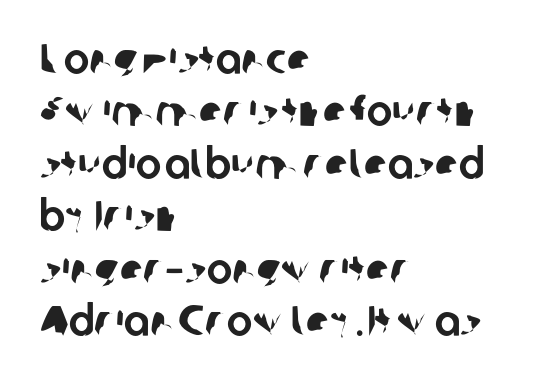
The image shows 43 px sans-serif type; set left-aligned, line spacing 1.22x, normal letter spacing, not underlined; low stroke contrast and a medium x-height.
